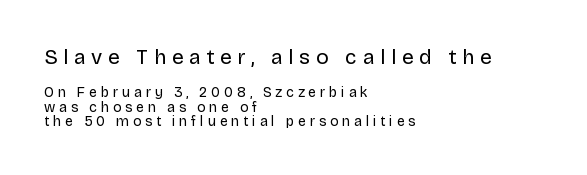
The image shows 21 px text type, upright; set left-aligned, tight line spacing (1.05x), unusually wide letter spacing (+0.27 em), not underlined; the first (top) block is 1.5x larger.
